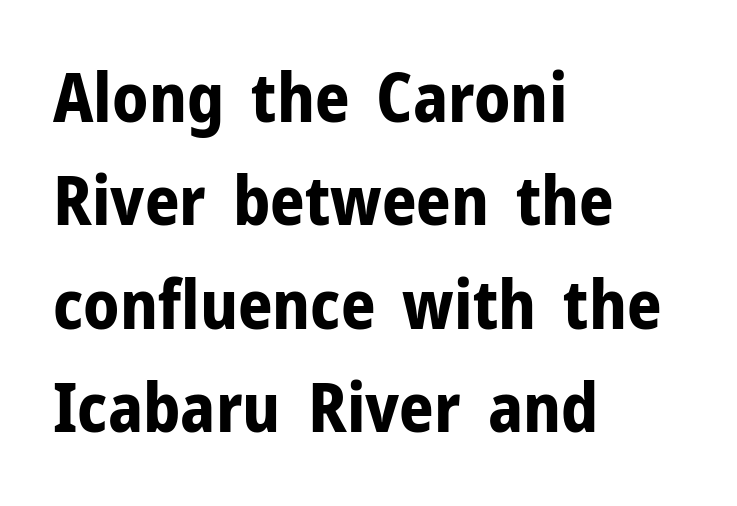
The image shows 68 px bold sans-serif type, upright; set left-aligned, normal line spacing (1.52x), normal letter spacing, not underlined; low stroke contrast and a medium x-height.
